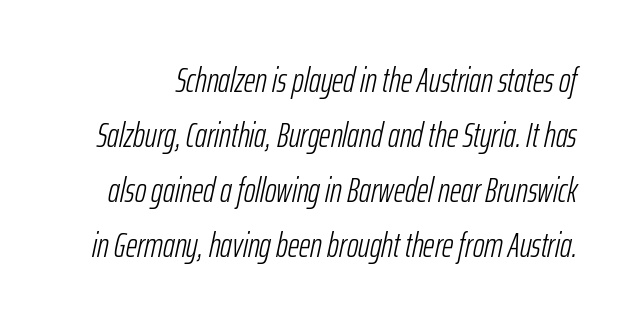
{"italic": "yes", "lean": "right", "slant_degrees": 12, "bold": "no", "weight": "light", "width": "condensed", "stroke_contrast": "low", "x_height": "medium", "monospaced": "no", "underline": "no", "line_spacing": "normal", "line_spacing_ratio": 1.57, "letter_spacing": "normal", "letter_spacing_em": 0.0, "glyph_px": 35}
